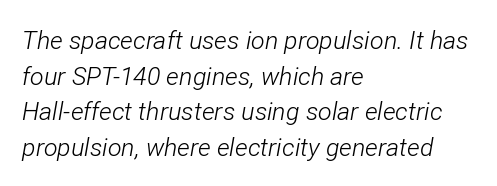
{"italic": "yes", "lean": "right", "slant_degrees": 12, "bold": "no", "underline": "no", "align": "left", "line_spacing": "normal", "line_spacing_ratio": 1.43, "letter_spacing": "normal", "letter_spacing_em": 0.0, "glyph_px": 25}
